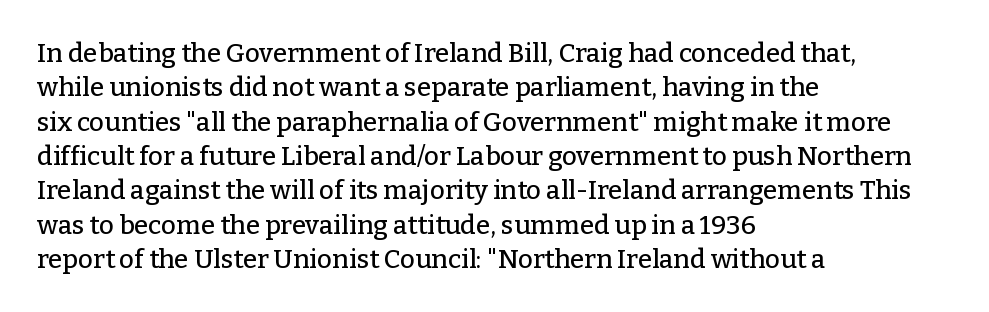
Here the glyphs are tracked normally, forming tight word shapes. Notice how the passage keeps a crisp vertical edge on the left only. A normal amount of white space separates one row of letters from the next. The string is rendered with underlining switched off.
